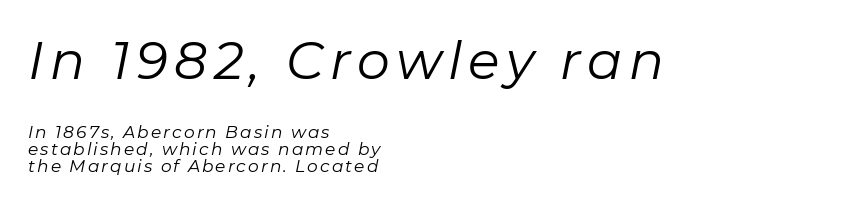
Q: Is the text bold? A: No.
Q: Is the text italic (slanted)? A: Yes, it leans right by about 11 degrees.
Q: Is the text underlined? A: No.
Q: How is the paragraph aligned? A: Left-aligned.
Q: Is the spacing between lines tight, normal or loose? A: Tight.
Q: Which block of text is set in a larger size, the first (top) or the second (bottom)? A: The first (top) one.
Q: Width (condensed, normal, or wide)? A: Normal.
Q: Stroke contrast? A: Low.
Q: x-height? A: Medium.
Q: Monospaced? A: No.
